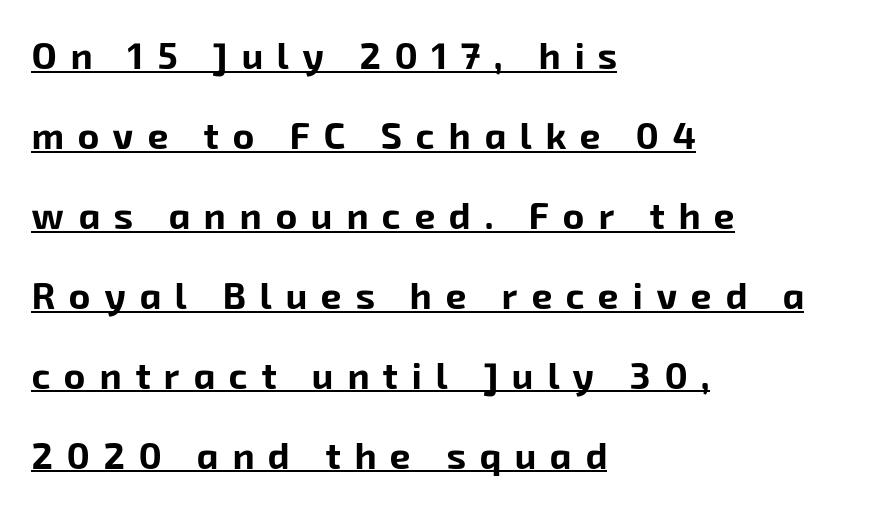
The image shows 37 px bold sans-serif type; set left-aligned, loose line spacing (2.16x), unusually wide letter spacing (+0.37 em), underlined; low stroke contrast and a medium x-height.
